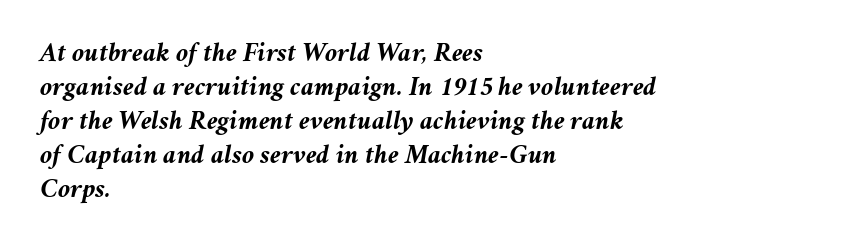
Q: Is the text bold? A: Yes.
Q: Is the text italic (slanted)? A: Yes, it leans right by about 11 degrees.
Q: Is the text underlined? A: No.
Q: How is the paragraph aligned? A: Left-aligned.
Q: Is the spacing between letters normal or unusually wide? A: Normal.
Q: Width (condensed, normal, or wide)? A: Normal.
Q: Stroke contrast? A: Medium.
Q: x-height? A: Medium.
Q: Monospaced? A: No.
